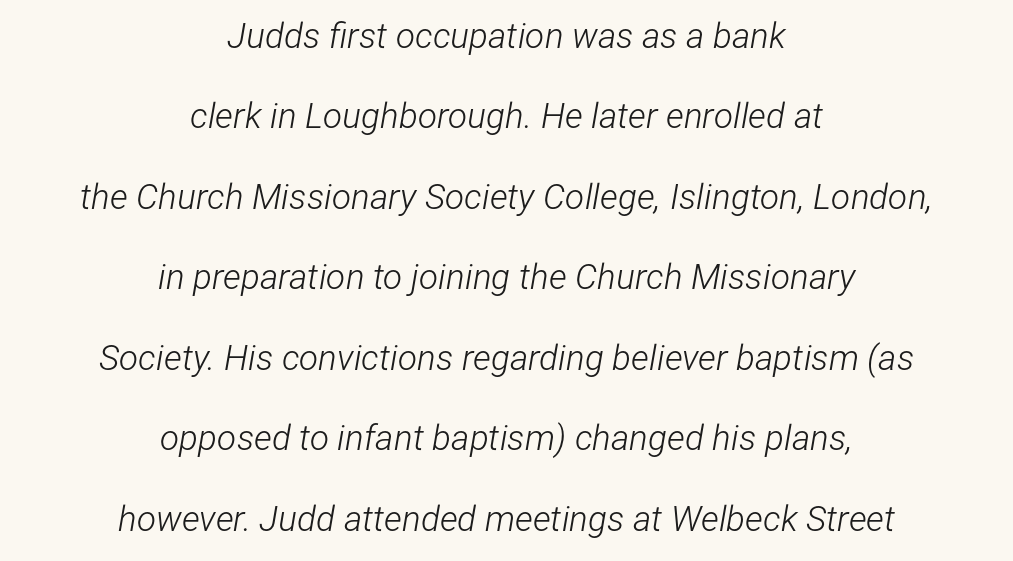
{"italic": "yes", "lean": "right", "slant_degrees": 12, "bold": "no", "weight": "light", "width": "condensed", "stroke_contrast": "low", "x_height": "medium", "monospaced": "no", "underline": "no", "align": "center", "line_spacing": "loose", "line_spacing_ratio": 2.3, "letter_spacing": "normal", "letter_spacing_em": 0.0, "glyph_px": 35}
